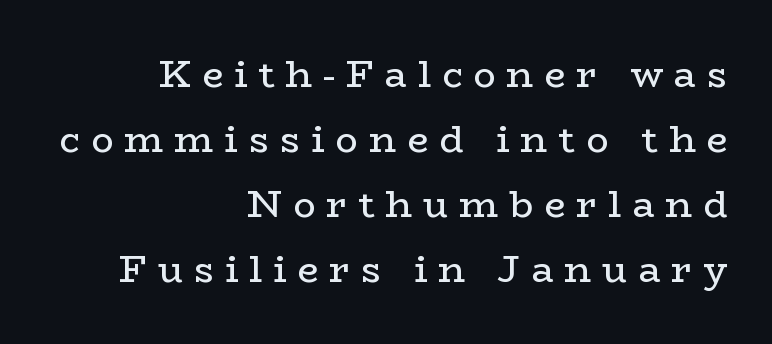
{"serif": "yes", "italic": "no", "bold": "no", "weight": "regular", "width": "wide", "stroke_contrast": "low", "x_height": "medium", "monospaced": "no", "underline": "no", "align": "right", "line_spacing_ratio": 1.76, "letter_spacing": "wide", "letter_spacing_em": 0.3, "glyph_px": 37}
